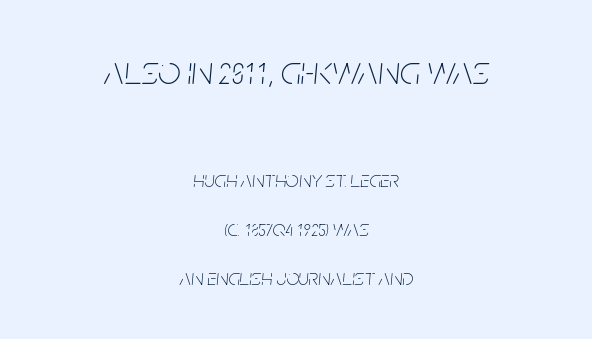
The image shows 40 px thin, condensed type, italic (leaning right); set centered, loose line spacing (2.14x), normal letter spacing, not underlined; the first (top) block is 1.74x larger; low stroke contrast and a large x-height.
